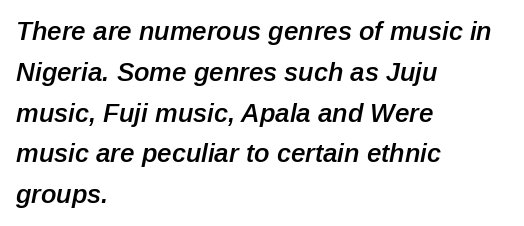
{"italic": "yes", "lean": "right", "slant_degrees": 12, "bold": "semi", "underline": "no", "align": "left", "line_spacing": "normal", "line_spacing_ratio": 1.57, "letter_spacing": "normal", "letter_spacing_em": 0.0, "glyph_px": 26}
